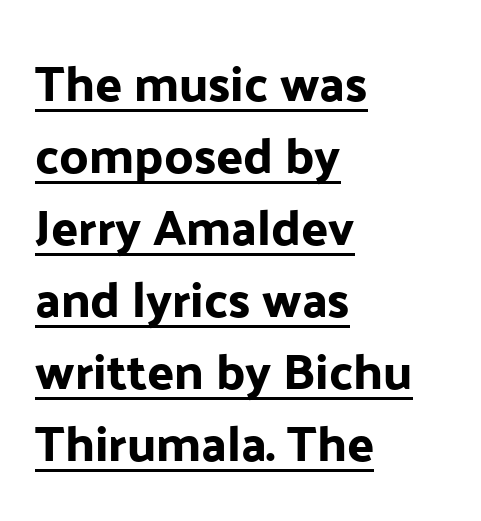
Like a heading marked for emphasis, these lines bear an underscore. Looks like regular typesetting: each glyph gets only the width it needs. Students, observe: this is what conventionally led text looks like. How are the letters spaced? Ordinarily, with no added tracking.
